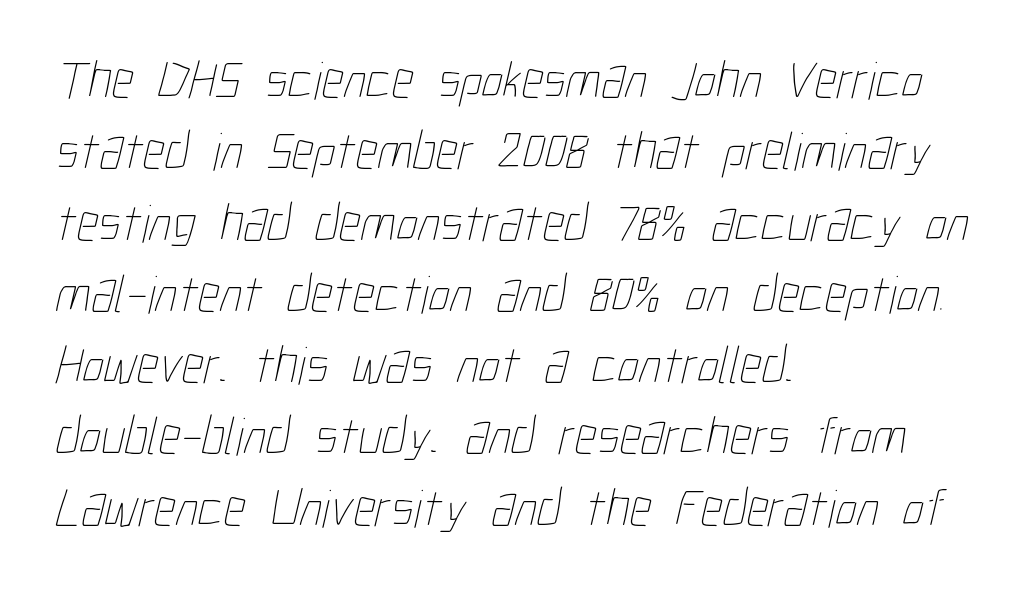
{"bold": "no", "weight": "thin", "width": "condensed", "stroke_contrast": "low", "x_height": "medium", "monospaced": "no", "underline": "no", "align": "left", "line_spacing": "normal", "line_spacing_ratio": 1.32, "letter_spacing": "normal", "letter_spacing_em": 0.0, "glyph_px": 54}
